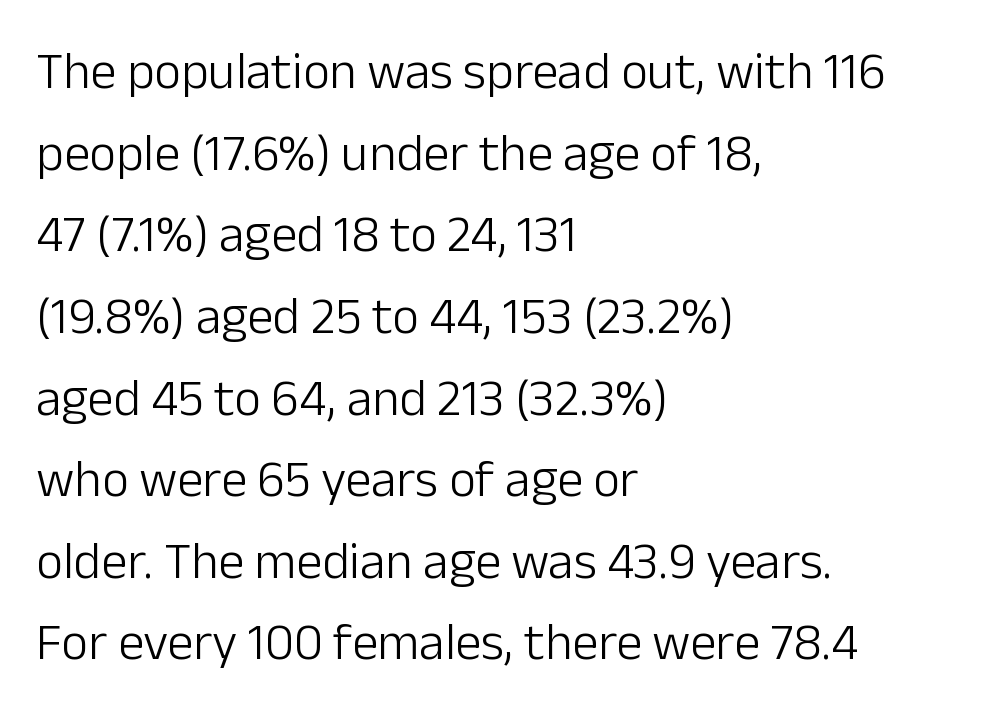
Q: Is the text bold? A: No.
Q: Is the text italic (slanted)? A: No, it is upright.
Q: Is the typeface a serif or a sans-serif typeface? A: Sans-serif.
Q: Is the text underlined? A: No.
Q: How is the paragraph aligned? A: Left-aligned.
Q: Is the spacing between letters normal or unusually wide? A: Normal.
Q: Is the spacing between lines tight, normal or loose? A: Normal.
Q: Width (condensed, normal, or wide)? A: Normal.
Q: Stroke contrast? A: Low.
Q: x-height? A: Medium.
Q: Monospaced? A: No.
